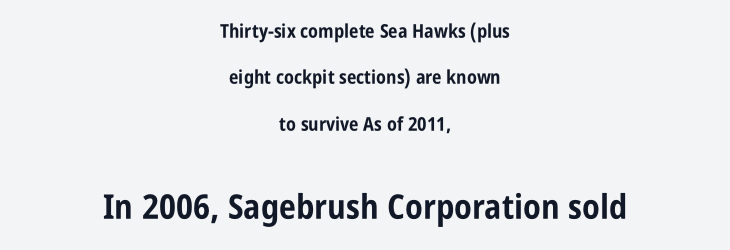
The image shows 34 px bold, condensed sans-serif type, upright; set centered, loose line spacing (2.44x), normal letter spacing, not underlined; the second (bottom) block is 1.79x larger; low stroke contrast and a large x-height.
